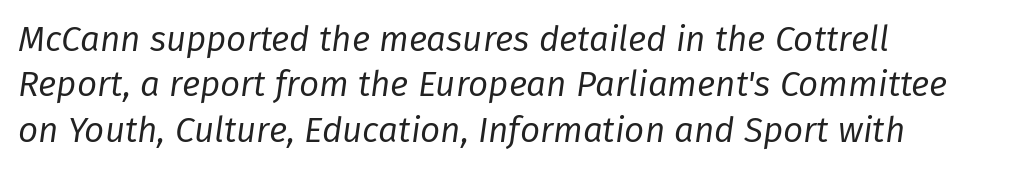
Letter spacing: default. Vertical stems look standard width or narrower in stroke. Looks like regular typesetting: each glyph gets only the width it needs. Horizontal alignment here is leftward, the default for most running prose. Italic? Definitely — the glyphs are oblique. Whoever set this chose a conventional vertical rhythm.
